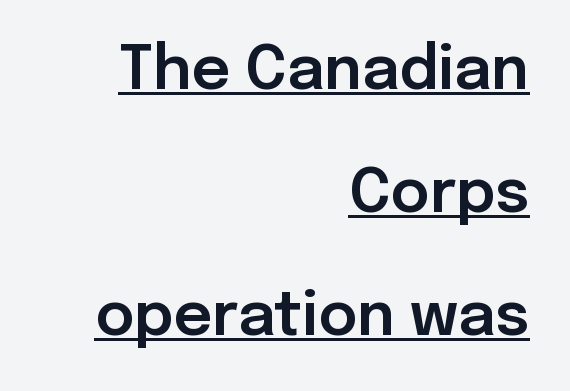
{"serif": "no", "italic": "no", "width": "normal", "stroke_contrast": "low", "x_height": "medium", "monospaced": "no", "underline": "yes", "align": "right", "line_spacing": "loose", "line_spacing_ratio": 2.05, "letter_spacing": "normal", "letter_spacing_em": 0.0, "glyph_px": 60}
